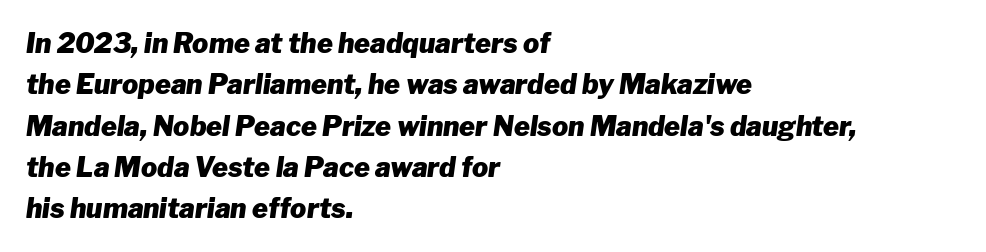
{"italic": "yes", "lean": "right", "slant_degrees": 8, "bold": "yes", "underline": "no", "align": "left", "line_spacing": "normal", "line_spacing_ratio": 1.53, "letter_spacing": "normal", "letter_spacing_em": 0.0, "glyph_px": 27}
